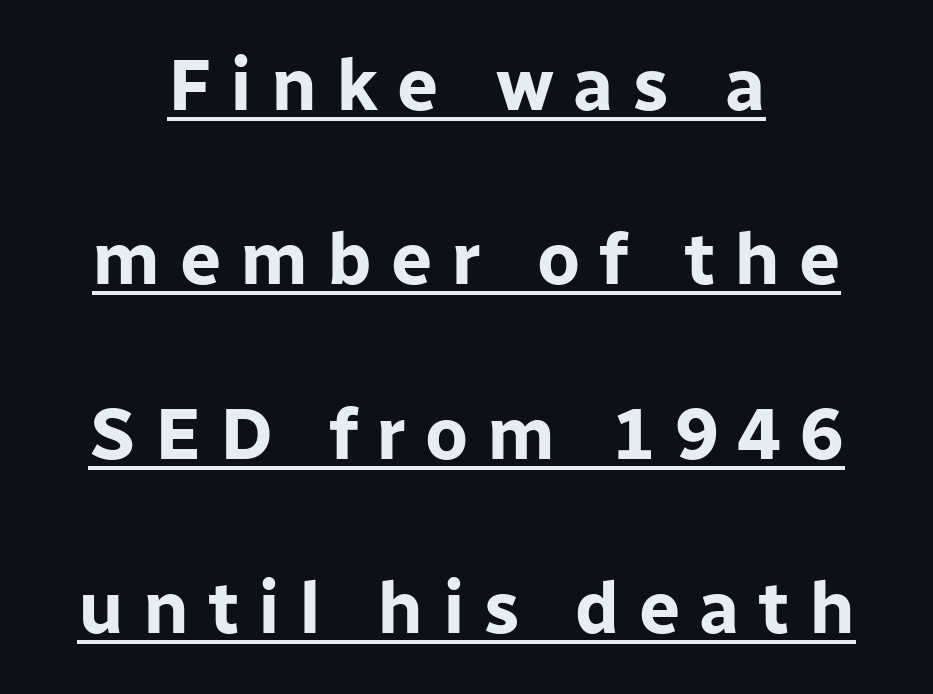
The type sits square on the baseline with zero lean. Nothing sits at the stroke ends, so this counts as sans-serif. Is this a fixed-width face? No — the glyphs have proportional, varying widths. The lines are spread far apart with generous leading. This is underlined copy, the kind a proofreader might mark for attention. Reading down the block, each line starts at a different indent, mirrored at its end.
